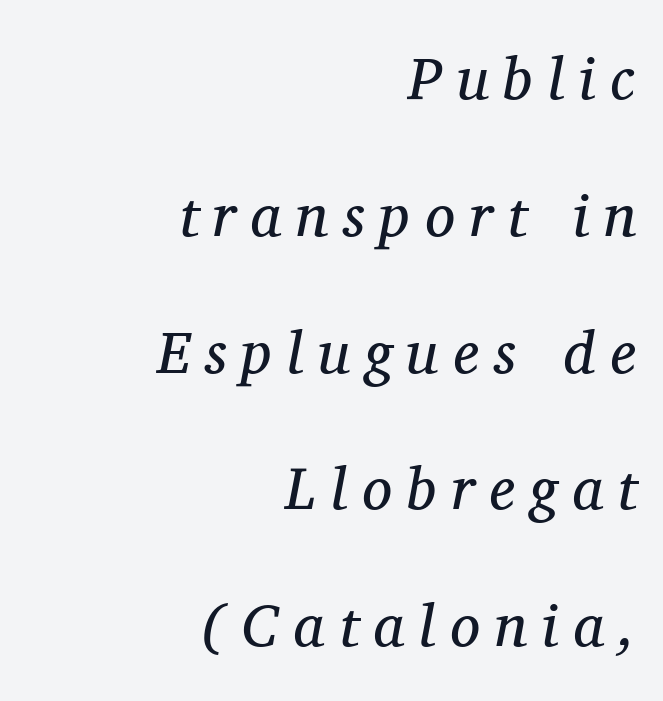
Q: Is the text bold? A: No.
Q: Is the text italic (slanted)? A: Yes, it leans right by about 11 degrees.
Q: Is the typeface a serif or a sans-serif typeface? A: Serif.
Q: Is the text underlined? A: No.
Q: How is the paragraph aligned? A: Right-aligned.
Q: Is the spacing between letters normal or unusually wide? A: Unusually wide.
Q: Is the spacing between lines tight, normal or loose? A: Loose.
Q: Width (condensed, normal, or wide)? A: Normal.
Q: Stroke contrast? A: Medium.
Q: x-height? A: Medium.
Q: Monospaced? A: No.
